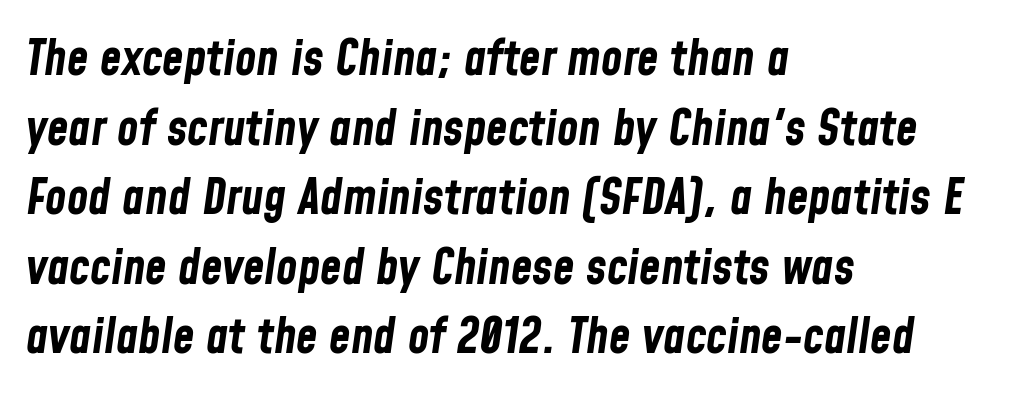
Q: Is the text bold? A: Yes.
Q: Is the text italic (slanted)? A: Yes, it leans right by about 8 degrees.
Q: Is the text underlined? A: No.
Q: How is the paragraph aligned? A: Left-aligned.
Q: Is the spacing between letters normal or unusually wide? A: Normal.
Q: Is the spacing between lines tight, normal or loose? A: Normal.
Q: Width (condensed, normal, or wide)? A: Condensed.
Q: Stroke contrast? A: Low.
Q: x-height? A: Medium.
Q: Monospaced? A: No.
